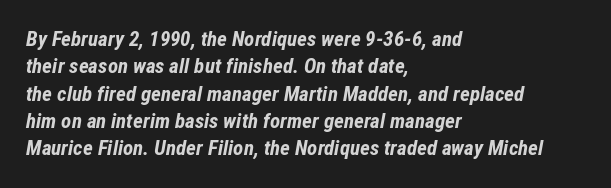
{"italic": "yes", "lean": "right", "slant_degrees": 12, "bold": "yes", "underline": "no", "align": "left", "line_spacing": "normal", "line_spacing_ratio": 1.3, "letter_spacing": "normal", "letter_spacing_em": 0.0, "glyph_px": 21}
